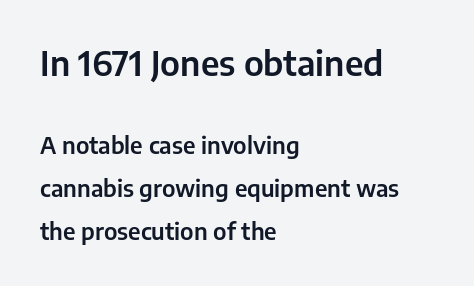
The image shows 34 px sans-serif type, upright; set left-aligned, line spacing 1.86x, normal letter spacing, not underlined; the first (top) block is 1.48x larger; low stroke contrast and a medium x-height.
